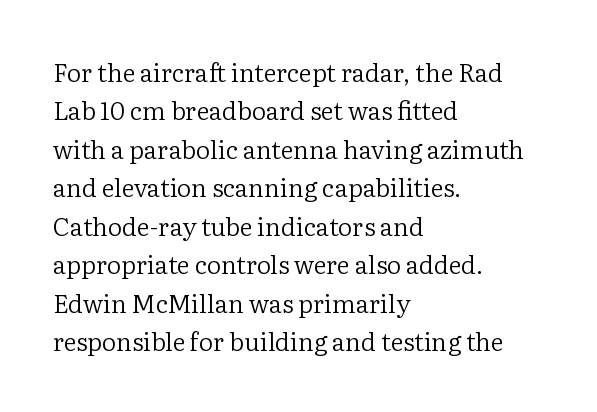
This sample uses an upright cut, with every glyph sitting square on the baseline. The string is rendered with underlining switched off. Tracking value appears to be zero — textbook default spacing. The lines in this sample share a left origin and differ only in where they stop. Vertical spacing — default.
